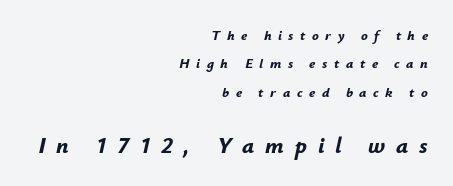
Inter-character spacing is expanded well beyond the font's built-in metrics. Heavy, bold letterforms. The rendering applies a slant to the glyphs. The paragraph shown leans on its right margin. Vertical spacing — loose. Two sizes are in play, and the larger belongs to the second block.
